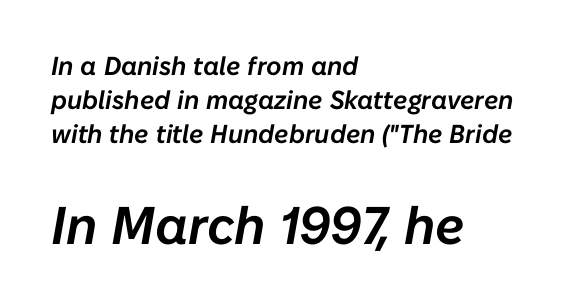
Larger block? The one below; the one above is distinctly smaller. Honestly, the letter spacing is just normal — you wouldn't notice it. A typesetter would call this proportional, since set widths differ per character. Notice how descenders clear the ascenders below comfortably — that's standard leading.
